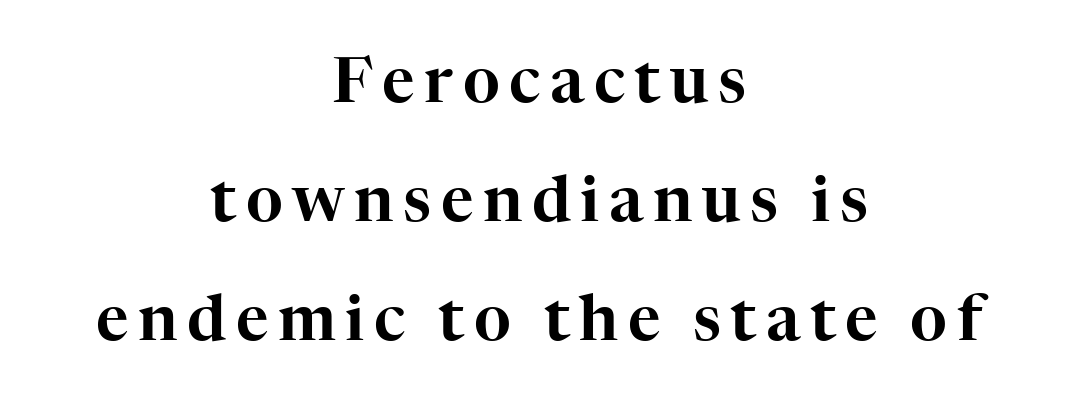
The image shows 63 px serif type, upright; set centered, line spacing 1.89x, not underlined; high stroke contrast and a medium x-height.
